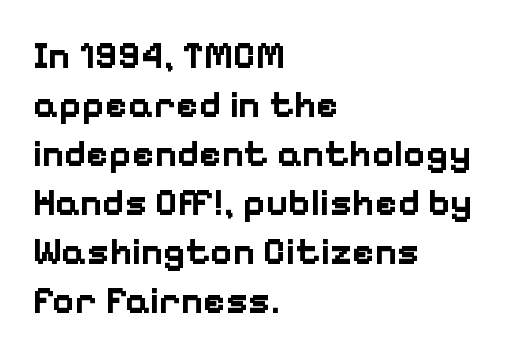
The letters stand upright; this is a roman face. These lines stack with their left ends in a neat column. Reading down the column, the eye jumps a familiar distance to each next line. A typesetter would call this proportional, since set widths differ per character.
